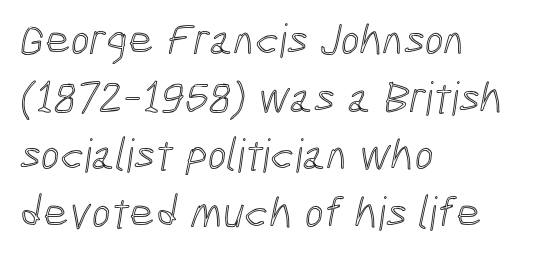
These lines stack with their left ends in a neat column. Think of a printed novel: that variable character pitch is what you see here. A bare baseline throughout the passage. Each new line begins a customary step beneath the previous one. Does extra space separate the letters? No, they use regular spacing.
